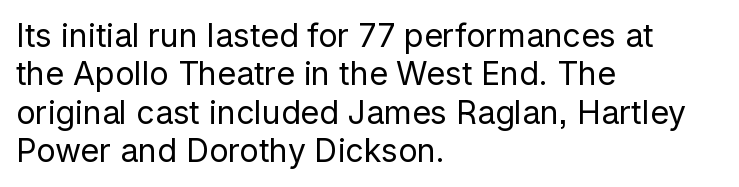
Typeset ragged right — the left edge is the straight one. Spacing verdict: proportional, widths tailored to each character. Bare-footed words on every line. Characters remain perfectly vertical along every line. Stroke mass is kept to a normal reading level or below.
